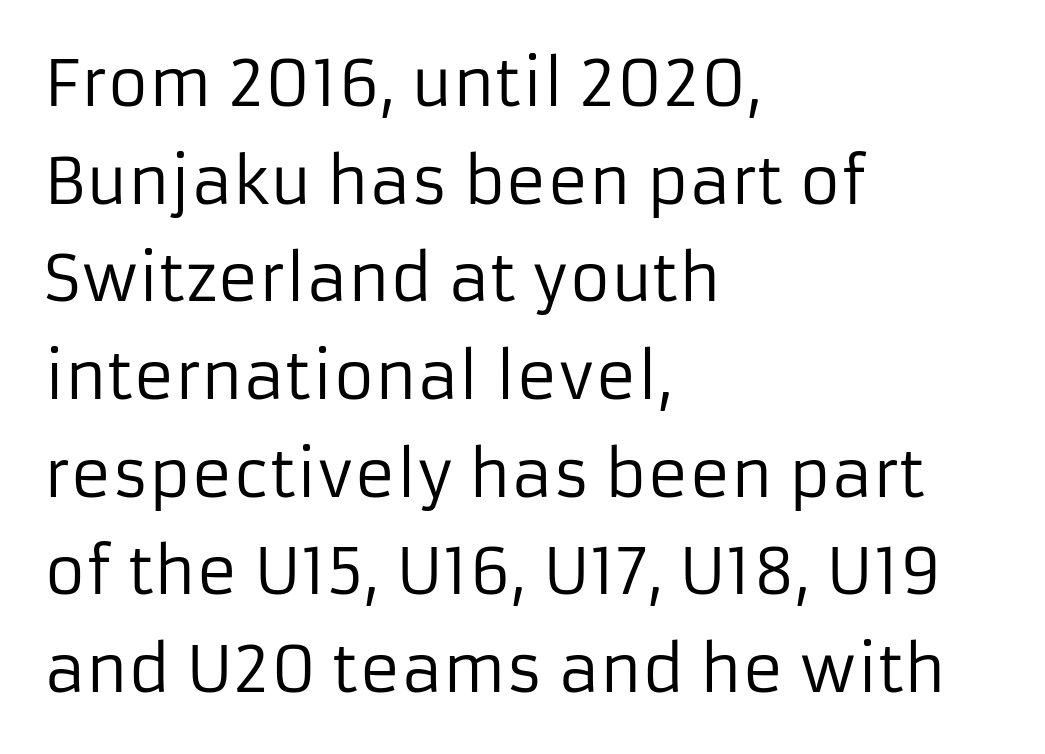
Letterform terminals end flat and unadorned throughout the passage. The gaps between neighbouring characters are ordinary and unremarkable. Unlike italic type, these characters show no tilt at all. Reading down the block, your eye returns to a fixed left position each line. The letterforms sit at book weight or below. A typesetter would call this proportional, since set widths differ per character.
